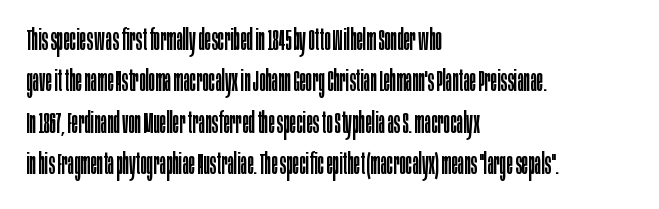
Q: Is the text bold? A: No.
Q: Is the text italic (slanted)? A: No, it is upright.
Q: Is the typeface a serif or a sans-serif typeface? A: Sans-serif.
Q: Is the text underlined? A: No.
Q: How is the paragraph aligned? A: Left-aligned.
Q: Is the spacing between letters normal or unusually wide? A: Normal.
Q: Is the spacing between lines tight, normal or loose? A: Normal.
Q: Width (condensed, normal, or wide)? A: Condensed.
Q: Stroke contrast? A: Low.
Q: x-height? A: Large.
Q: Monospaced? A: No.
